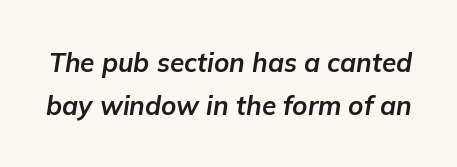
{"italic": "yes", "lean": "right", "slant_degrees": 9, "bold": "yes", "underline": "no", "line_spacing": "normal", "line_spacing_ratio": 1.65, "letter_spacing": "normal", "letter_spacing_em": 0.0, "glyph_px": 26}
